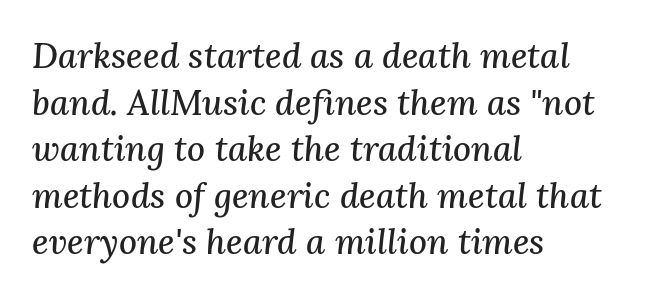
Q: Is the text italic (slanted)? A: Yes, it leans right by about 3 degrees.
Q: Is the typeface a serif or a sans-serif typeface? A: Serif.
Q: Is the text underlined? A: No.
Q: How is the paragraph aligned? A: Left-aligned.
Q: Is the spacing between letters normal or unusually wide? A: Normal.
Q: Is the spacing between lines tight, normal or loose? A: Normal.
Q: Width (condensed, normal, or wide)? A: Normal.
Q: Stroke contrast? A: Medium.
Q: x-height? A: Medium.
Q: Monospaced? A: No.
